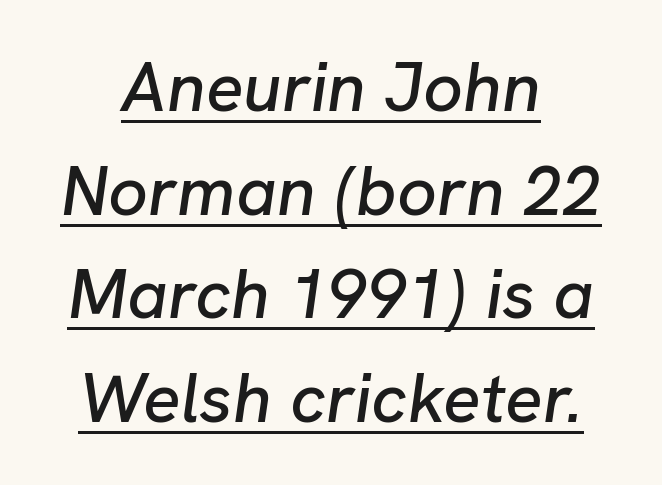
Caption: multi-line text, centered on the measure. The whole block is typeset with a tilt. The string is rendered with underlining switched on. Summary of vertical rhythm: regular, with standard interline spacing. The letters sit at their default tracking, neither squeezed nor spread. This sample has the flowing, uneven cadence of proportional lettering.
